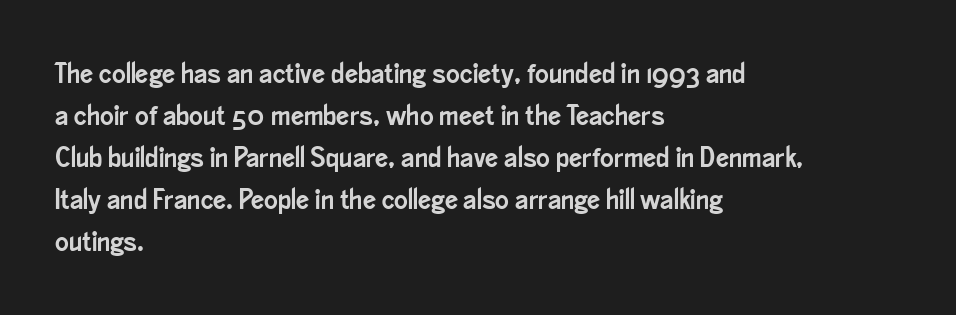
The image shows 29 px condensed sans-serif type, upright; set left-aligned, normal line spacing (1.45x), normal letter spacing, not underlined; low stroke contrast and a small x-height.
